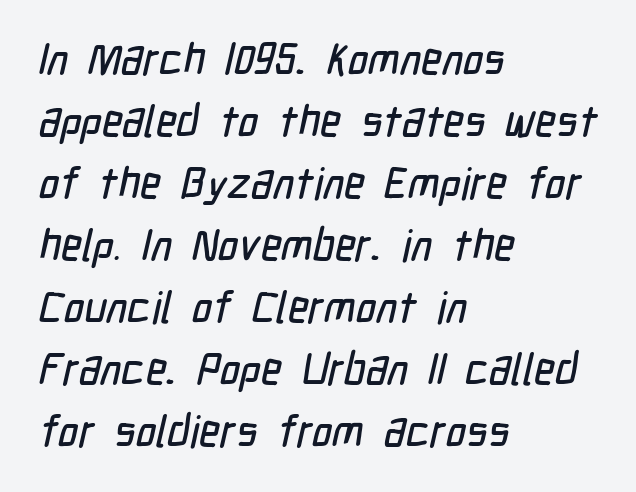
Plain, unruled lines of type. Do the characters align in a grid? No, the font is proportional. Leftover space on each line is placed entirely after the last word. The rows are spaced the way most documents space them.
